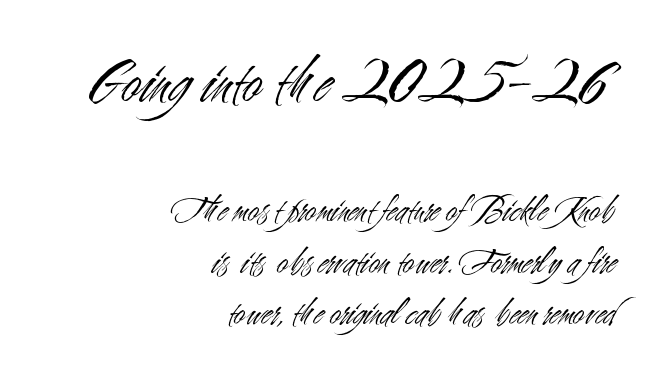
Q: Is the text bold? A: No.
Q: Is the text italic (slanted)? A: Yes.
Q: Is the typeface a serif or a sans-serif typeface? A: Sans-serif.
Q: Is the text underlined? A: No.
Q: How is the paragraph aligned? A: Right-aligned.
Q: Is the spacing between letters normal or unusually wide? A: Normal.
Q: Is the spacing between lines tight, normal or loose? A: Normal.
Q: Which block of text is set in a larger size, the first (top) or the second (bottom)? A: The first (top) one.
Q: Width (condensed, normal, or wide)? A: Condensed.
Q: Stroke contrast? A: Medium.
Q: x-height? A: Small.
Q: Monospaced? A: No.
